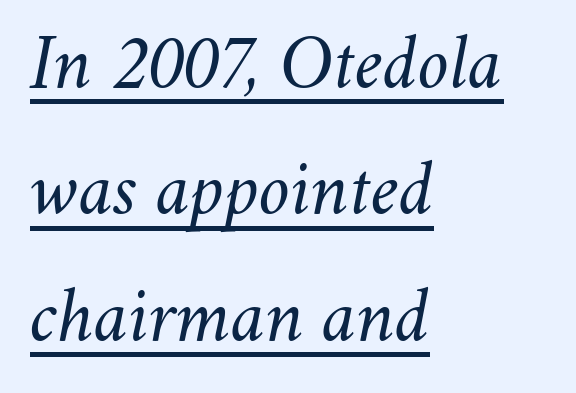
The image shows 79 px light type, italic (leaning right); set left-aligned, normal line spacing (1.6x), normal letter spacing, underlined; medium stroke contrast and a small x-height.
